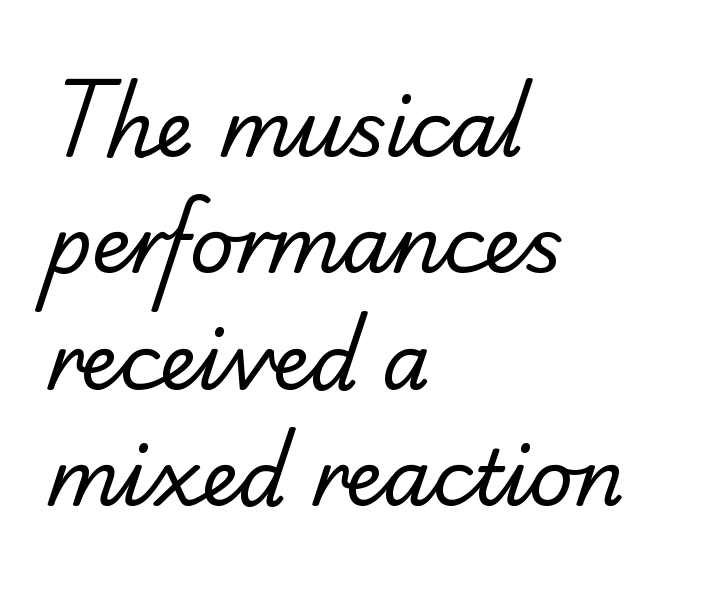
The image shows 77 px regular-weight serif type; set left-aligned, normal line spacing (1.51x), normal letter spacing, not underlined; low stroke contrast and a small x-height.
